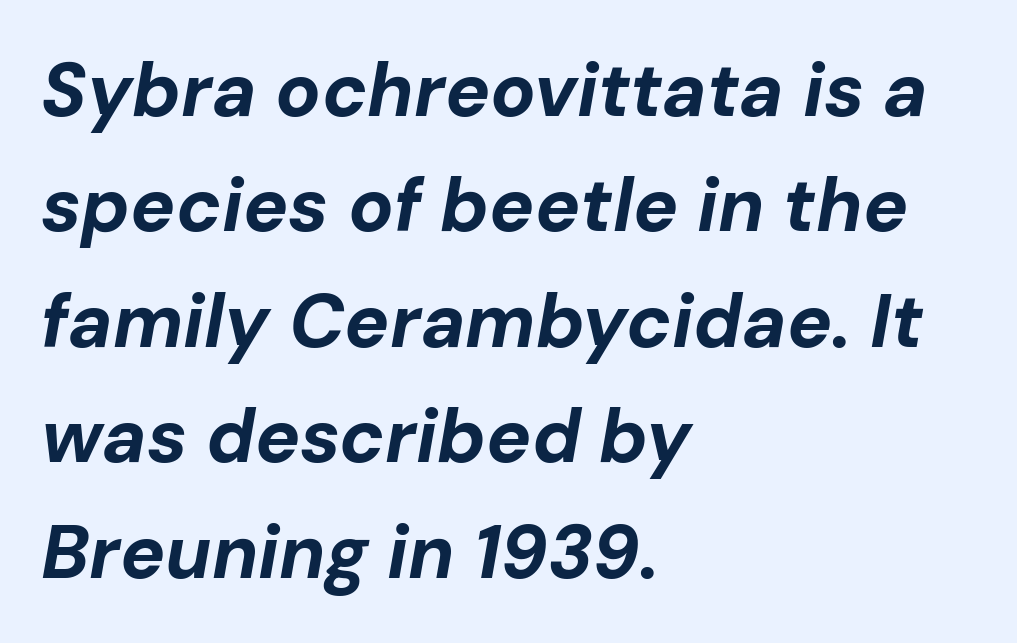
{"italic": "yes", "lean": "right", "slant_degrees": 10, "bold": "yes", "weight": "bold", "width": "normal", "stroke_contrast": "low", "x_height": "medium", "monospaced": "no", "underline": "no", "align": "left", "line_spacing": "normal", "line_spacing_ratio": 1.54, "letter_spacing": "normal", "letter_spacing_em": 0.0, "glyph_px": 75}
